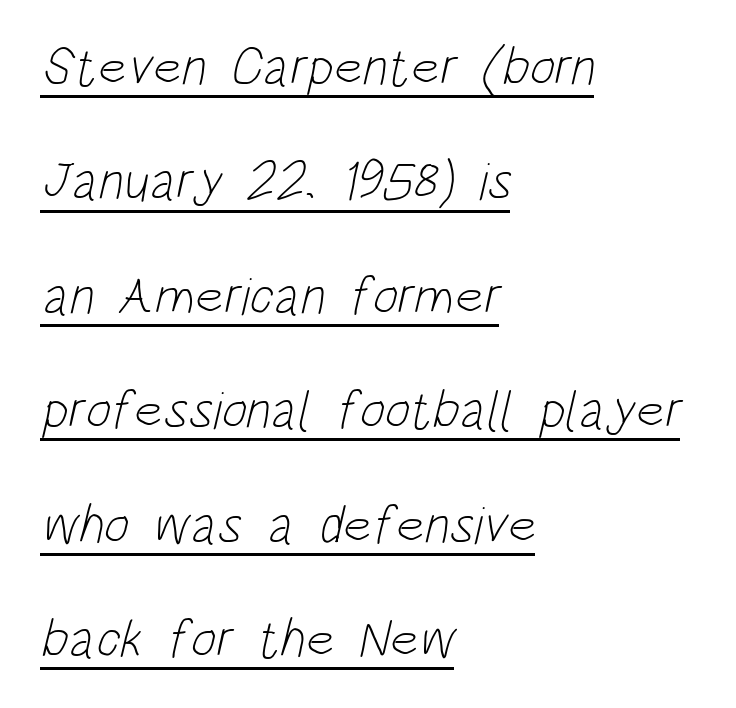
Q: Is the text bold? A: No.
Q: Is the typeface a serif or a sans-serif typeface? A: Sans-serif.
Q: Is the text underlined? A: Yes.
Q: How is the paragraph aligned? A: Left-aligned.
Q: Is the spacing between letters normal or unusually wide? A: Normal.
Q: Is the spacing between lines tight, normal or loose? A: Loose.
Q: Width (condensed, normal, or wide)? A: Condensed.
Q: Stroke contrast? A: Low.
Q: x-height? A: Large.
Q: Monospaced? A: No.
